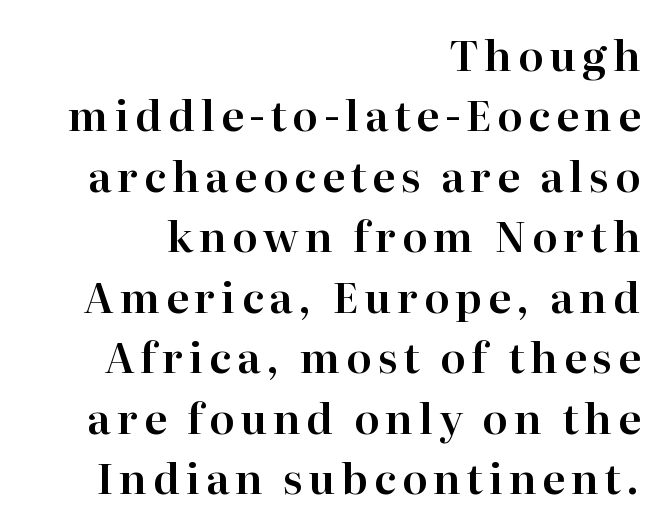
Q: Is the text italic (slanted)? A: No, it is upright.
Q: Is the typeface a serif or a sans-serif typeface? A: Serif.
Q: Is the text underlined? A: No.
Q: How is the paragraph aligned? A: Right-aligned.
Q: Is the spacing between lines tight, normal or loose? A: Normal.
Q: Width (condensed, normal, or wide)? A: Normal.
Q: Stroke contrast? A: High.
Q: x-height? A: Medium.
Q: Monospaced? A: No.
